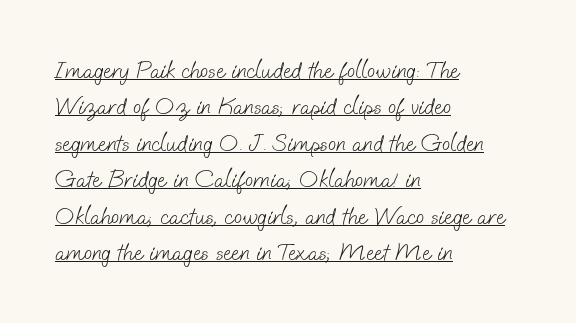
Bold? No — there's no thickening of the strokes. This block has exactly the height ordinary leading produces. Reading down the block, your eye returns to a fixed left position each line. No extra tracking has been applied to these lines. The string is rendered with underlining switched on.
